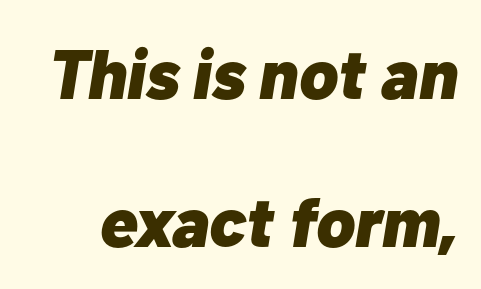
{"italic": "yes", "lean": "right", "slant_degrees": 10, "bold": "yes", "weight": "heavy", "width": "normal", "stroke_contrast": "low", "x_height": "medium", "monospaced": "no", "underline": "no", "line_spacing": "loose", "line_spacing_ratio": 2.12, "letter_spacing": "normal", "letter_spacing_em": 0.0, "glyph_px": 70}
